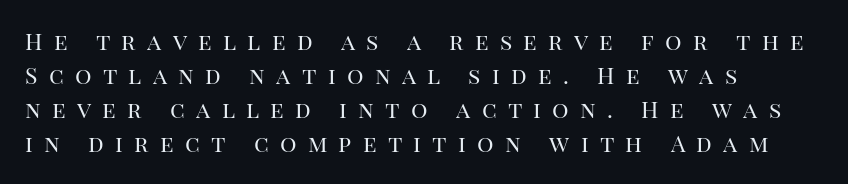
Glyph-to-glyph distance is far greater than everyday printed text. The characters are drawn with everyday or finer stroke widths. Descenders hang freely into open space. The leading is moderate, giving the passage an even texture. When letters stand straight like this, we call the style roman or upright. Teacher's note: observe the even left margin — that is flush-left alignment.
